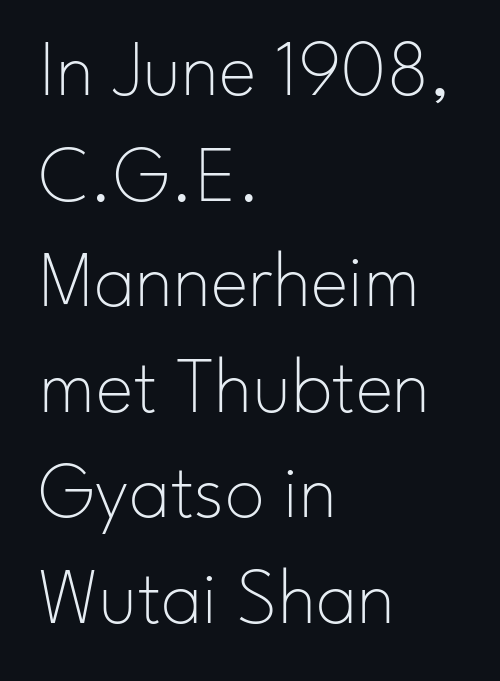
{"serif": "no", "italic": "no", "bold": "no", "weight": "thin", "width": "normal", "stroke_contrast": "low", "x_height": "small", "monospaced": "no", "underline": "no", "align": "left", "line_spacing": "normal", "line_spacing_ratio": 1.32, "letter_spacing": "normal", "letter_spacing_em": 0.0, "glyph_px": 80}
